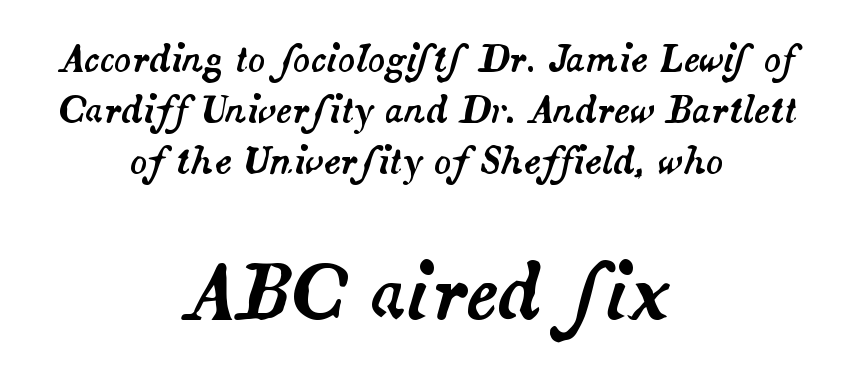
The gaps between neighbouring characters are ordinary and unremarkable. Character size in the trailing block exceeds that of the leading block. Plain, unruled lines of type. These lines sit exactly where default settings would place them.
